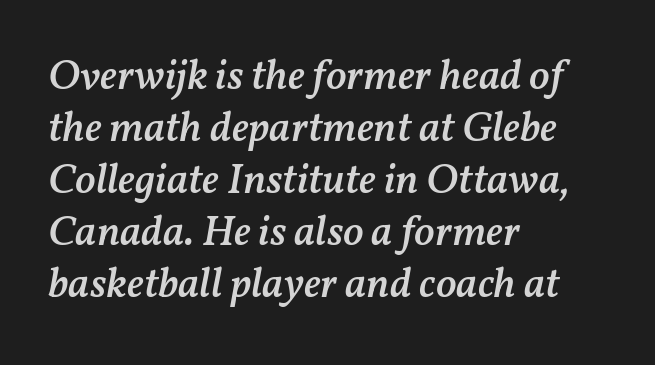
Q: Is the text bold? A: Semi-bold.
Q: Is the text italic (slanted)? A: Yes, it leans right by about 11 degrees.
Q: Is the text underlined? A: No.
Q: How is the paragraph aligned? A: Left-aligned.
Q: Is the spacing between letters normal or unusually wide? A: Normal.
Q: Width (condensed, normal, or wide)? A: Normal.
Q: Stroke contrast? A: Medium.
Q: x-height? A: Medium.
Q: Monospaced? A: No.
